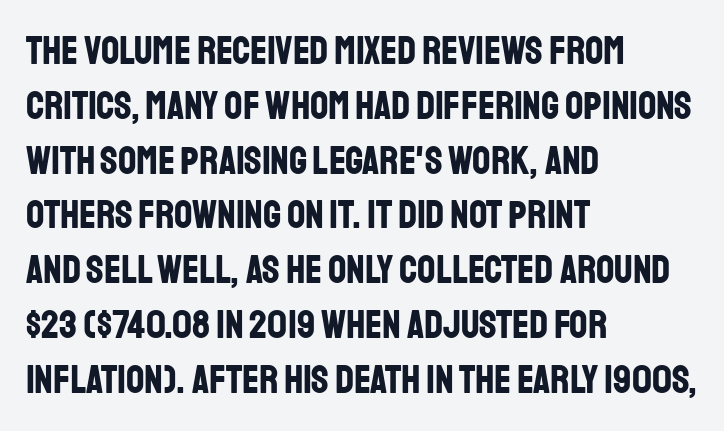
Looks like regular typesetting: each glyph gets only the width it needs. When letters stand straight like this, we call the style roman or upright. Successive baselines arrive at the customary interval. Weight: bold.
